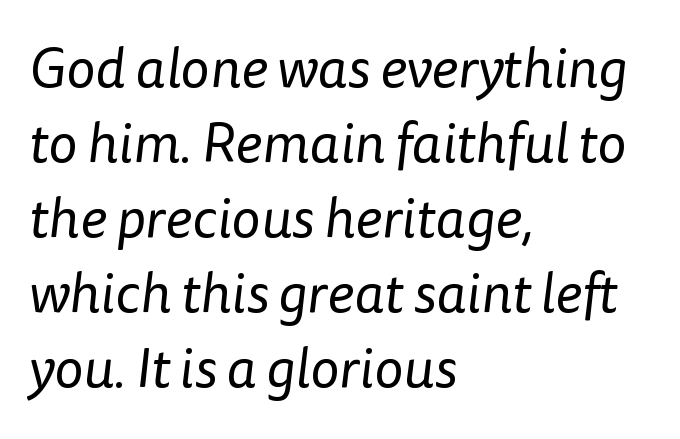
{"serif": "no", "bold": "no", "weight": "regular", "width": "normal", "stroke_contrast": "low", "x_height": "medium", "monospaced": "no", "underline": "no", "align": "left", "line_spacing": "normal", "line_spacing_ratio": 1.34, "letter_spacing": "normal", "letter_spacing_em": 0.0, "glyph_px": 56}
